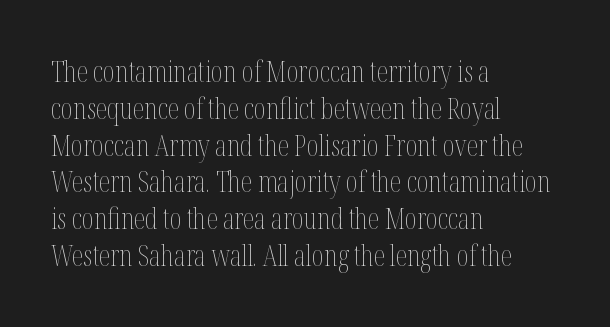
Q: Is the text bold? A: No.
Q: Is the text italic (slanted)? A: No, it is upright.
Q: Is the text underlined? A: No.
Q: How is the paragraph aligned? A: Left-aligned.
Q: Is the spacing between letters normal or unusually wide? A: Normal.
Q: Is the spacing between lines tight, normal or loose? A: Normal.
Q: Width (condensed, normal, or wide)? A: Condensed.
Q: Stroke contrast? A: Medium.
Q: x-height? A: Medium.
Q: Monospaced? A: No.
